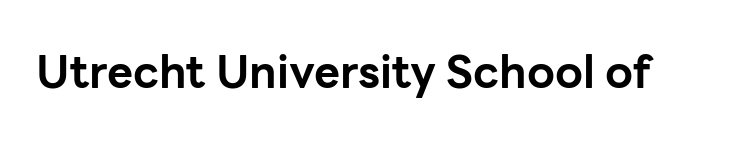
Students, note that the glyphs here touch the page at normal intervals. Varying glyph widths throughout — classic text-font behaviour. Typographically, this falls in the sans-serif category. Thick stems and heavy bowls — unmistakably bold. The letters stand straight up with perfectly vertical stems. The zone under the glyphs is completely vacant.
